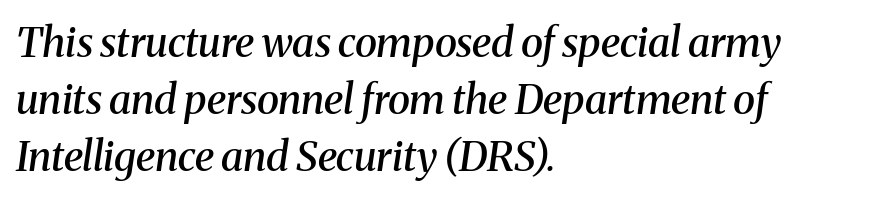
The image shows 41 px semibold serif type, italic (leaning right); set left-aligned, normal line spacing (1.39x), normal letter spacing, not underlined; medium stroke contrast and a medium x-height.
